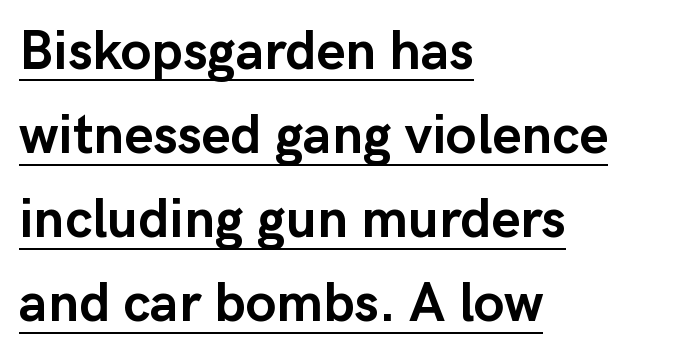
Strokes here are thick enough to call this a true bold. This sample keeps an unexceptional amount of space between lines. Designer's note — italics off, roman on. You can tell from the bare stems that sans-serif type was used. Compared with undecorated copy, this sample adds a rule below the words. No extra tracking has been applied to these lines.
